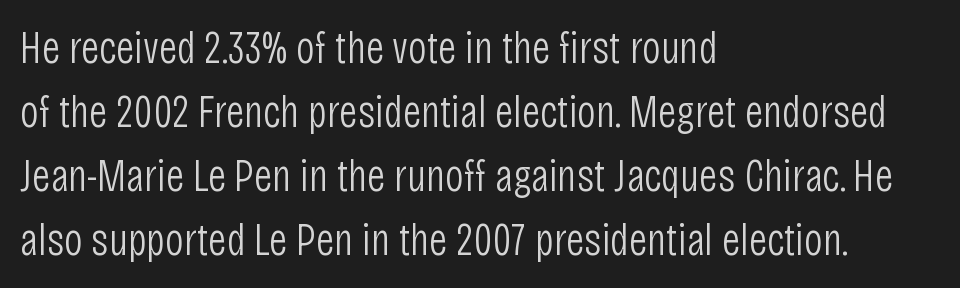
The image shows 46 px light, condensed sans-serif type, upright; set left-aligned, normal line spacing (1.39x), normal letter spacing, not underlined; low stroke contrast and a large x-height.
